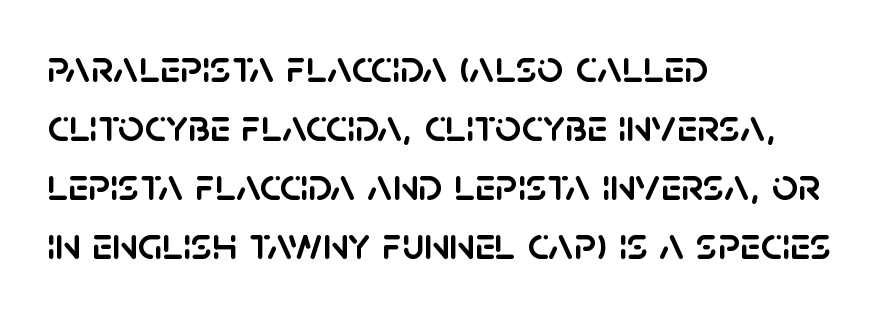
Students, observe: this is what conventionally led text looks like. Decoration check: the copy has no underline. Compared with typical body copy, the letter spacing here is the same. The letters advance in unequal steps, a hallmark of proportional type. Nothing sits at the stroke ends, so this counts as sans-serif.
